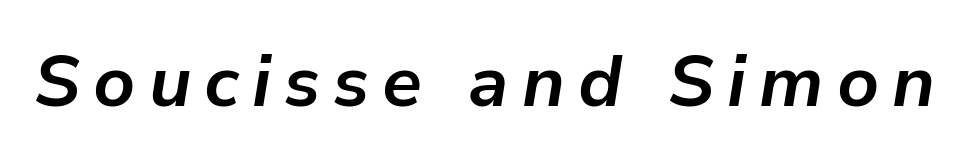
{"italic": "yes", "lean": "right", "slant_degrees": 9, "bold": "yes", "weight": "bold", "width": "normal", "stroke_contrast": "low", "x_height": "medium", "monospaced": "no", "underline": "no", "glyph_px": 72}
